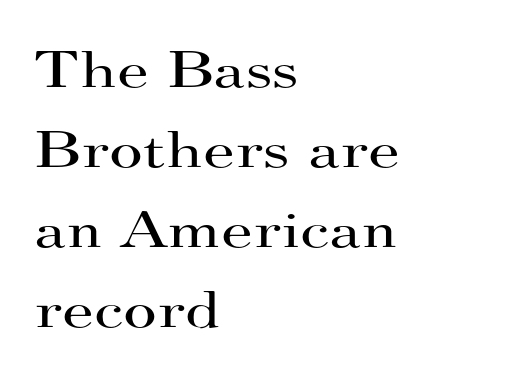
Students, observe: this is what conventionally led text looks like. Small tapered or slab feet sit at the stroke ends, so this counts as serif. Beneath every word, the page is bare. This sample is left-justified, so line endings fall wherever the words run out.
